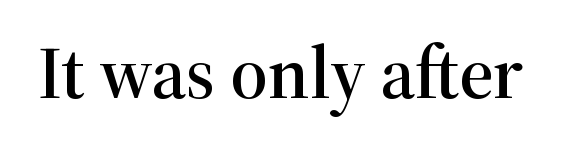
The image shows 74 px serif type, upright; set normal letter spacing, not underlined; high stroke contrast and a medium x-height.
